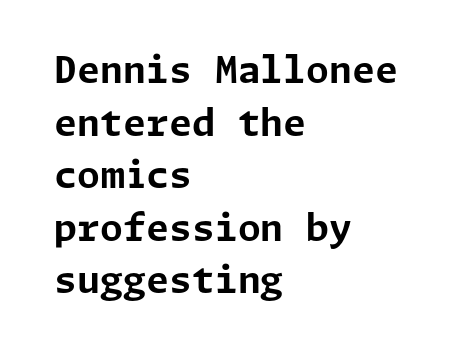
The image shows 37 px bold sans-serif type, upright; set left-aligned, normal line spacing (1.42x), normal letter spacing, not underlined; low stroke contrast and a medium x-height.
